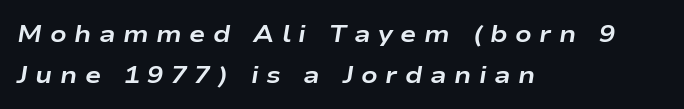
The image shows 24 px bold type, italic (leaning right); set left-aligned, normal line spacing (1.7x), unusually wide letter spacing (+0.31 em), not underlined.
